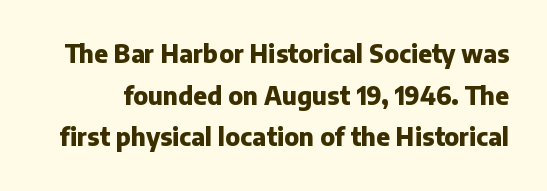
The image shows 24 px bold type, upright; set line spacing 1.73x, normal letter spacing, not underlined.
